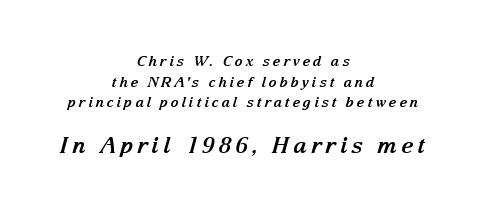
{"italic": "yes", "lean": "right", "slant_degrees": 15, "bold": "yes", "underline": "no", "align": "center", "line_spacing": "normal", "line_spacing_ratio": 1.48, "larger_block": "second", "size_ratio": 1.57, "glyph_px": 22}
